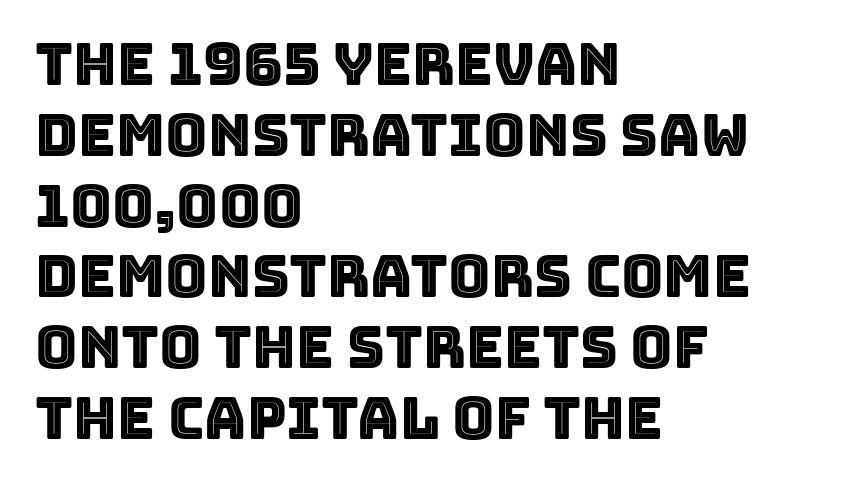
{"italic": "no", "width": "normal", "x_height": "large", "monospaced": "no", "underline": "no", "align": "left", "line_spacing_ratio": 1.22, "letter_spacing": "normal", "letter_spacing_em": 0.0, "glyph_px": 58}
